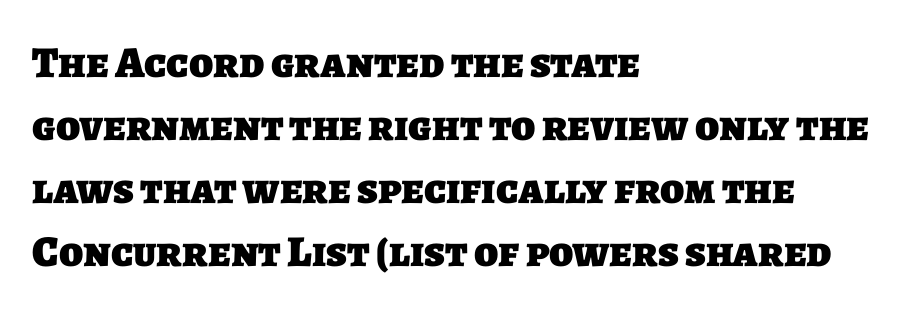
Q: Is the text bold? A: Yes.
Q: Is the typeface a serif or a sans-serif typeface? A: Sans-serif.
Q: Is the text underlined? A: No.
Q: How is the paragraph aligned? A: Left-aligned.
Q: Is the spacing between letters normal or unusually wide? A: Normal.
Q: Is the spacing between lines tight, normal or loose? A: Normal.
Q: Width (condensed, normal, or wide)? A: Normal.
Q: Stroke contrast? A: Low.
Q: x-height? A: Large.
Q: Monospaced? A: No.
